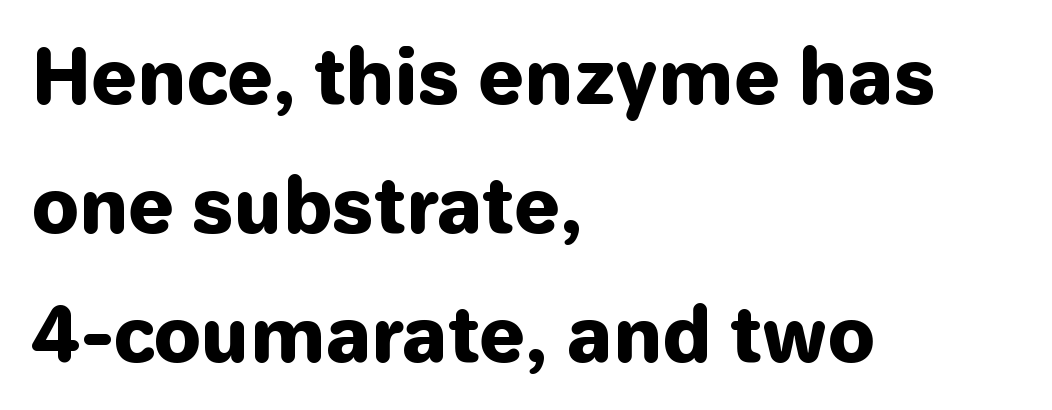
{"serif": "no", "italic": "no", "bold": "yes", "weight": "heavy", "width": "normal", "stroke_contrast": "low", "x_height": "medium", "monospaced": "no", "underline": "no", "align": "left", "line_spacing_ratio": 1.74, "letter_spacing": "normal", "letter_spacing_em": 0.0, "glyph_px": 74}
